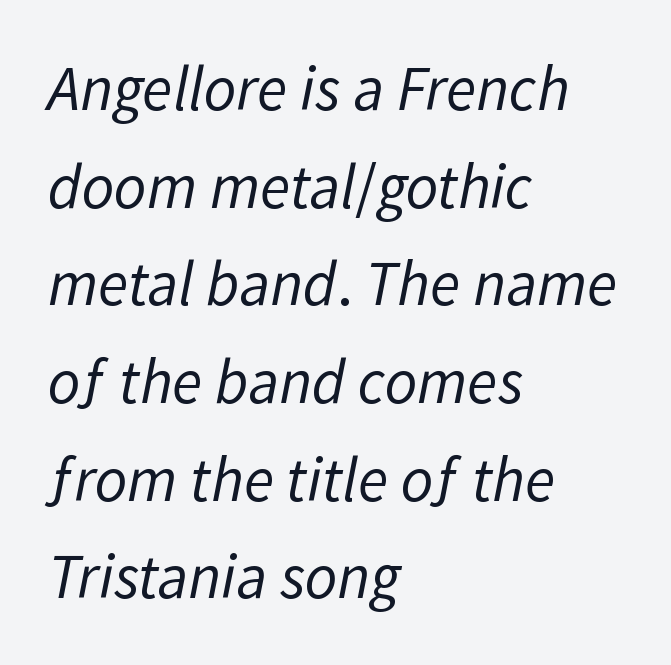
Counters stay open thanks to moderate or lighter strokes. Left-aligned paragraph, ragged on the right. Do the characters align in a grid? No, the font is proportional. Does the type have serifs? No, each stem ends abruptly.
